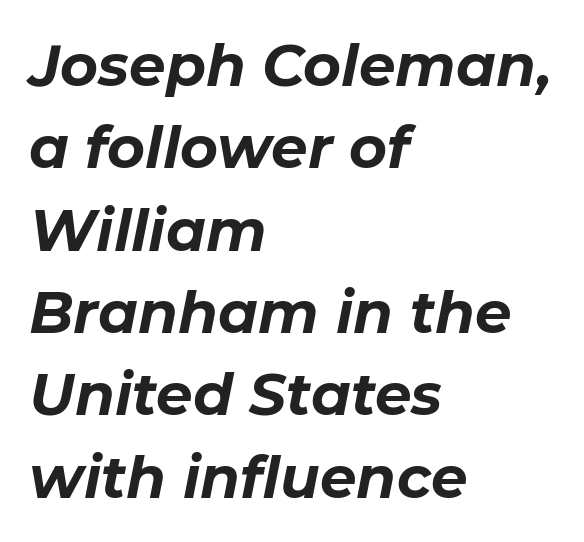
Notice how the passage keeps a crisp vertical edge on the left only. The passage shown is typed in a proportional face where columns would drift. Each word holds together tightly as a unit, with standard inter-letter gaps. Rule under the text: the space is simply empty. In terms of weight, the rendering is a true, heavy bold.
